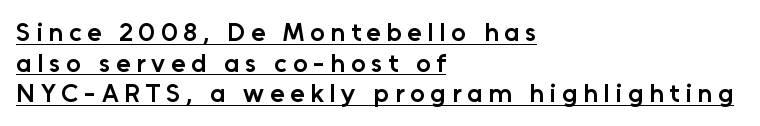
The rendering inserts visible extra space after every character. The axis of the letterforms is exactly vertical. In CSS terms this would be text-align: left. A somewhat darkened texture: the type is semibold rather than bold. Every word sits above its own underline.
